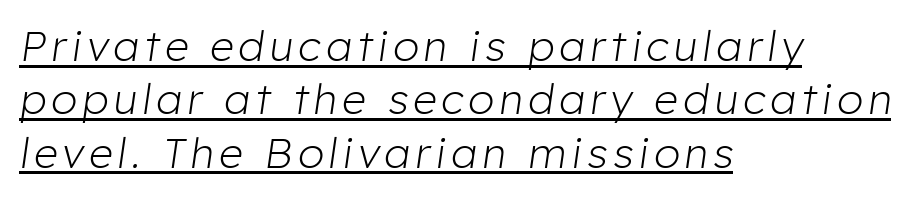
{"italic": "yes", "lean": "right", "slant_degrees": 8, "bold": "no", "weight": "light", "width": "normal", "stroke_contrast": "low", "x_height": "medium", "monospaced": "no", "underline": "yes", "align": "left", "line_spacing": "normal", "line_spacing_ratio": 1.27, "glyph_px": 42}
